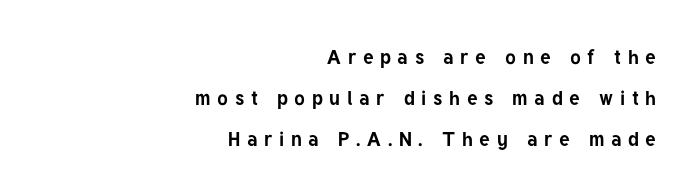
Caption: expanded tracking, letters set apart. Airy leading. Glance below the letters and you will spot only blank space. Compared with a flush-left layout, this one pins lines to the opposite, right side. The sample has been set heavy, in full bold. Every stem runs plumb, perpendicular to the baseline.
